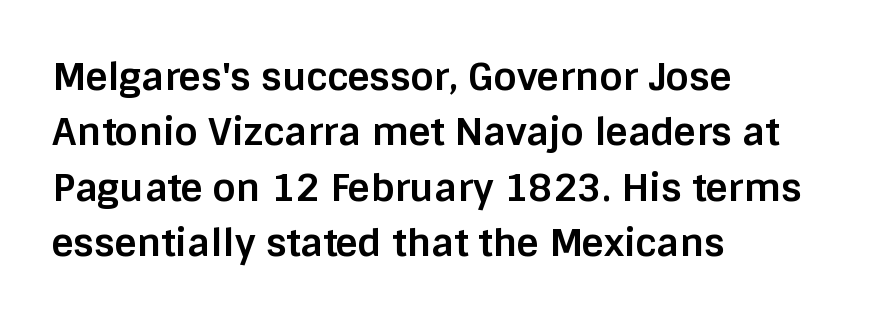
Spacing between characters is what you'd get straight out of the box. Only glyphs here, with clear space below each row. You can tell from the bare stems that sans-serif type was used. The lines are quadded left. Notice how thick the strokes are: this is what a full bold looks like.
